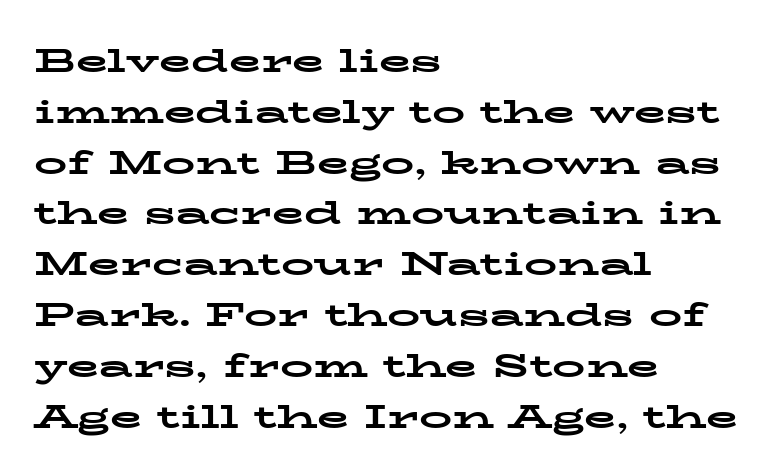
In CSS terms this would be text-align: left. Has an underline been added? It has not. Regular leading. You could not count columns in this text — the font is proportionally spaced. How heavy is the stroke? Heavy — this is a bold.
